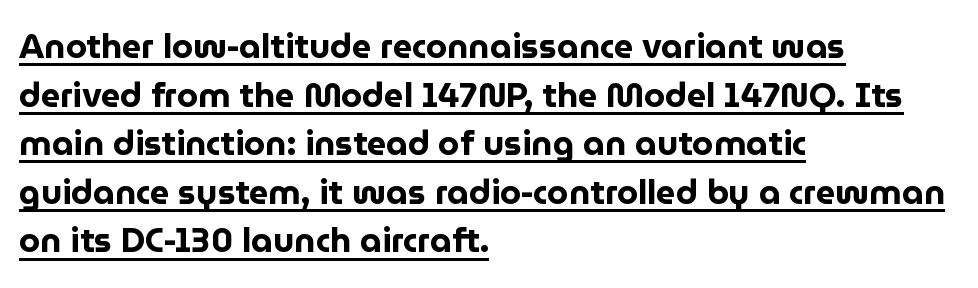
{"serif": "no", "italic": "no", "bold": "yes", "weight": "bold", "width": "normal", "stroke_contrast": "low", "x_height": "medium", "monospaced": "no", "underline": "yes", "align": "left", "line_spacing": "normal", "line_spacing_ratio": 1.43, "letter_spacing": "normal", "letter_spacing_em": 0.0, "glyph_px": 34}
